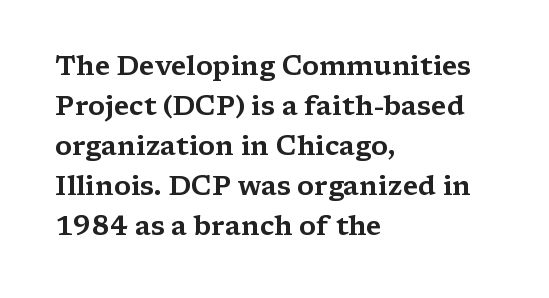
The image shows 27 px text type, upright; set left-aligned, normal line spacing (1.48x), normal letter spacing, not underlined.
